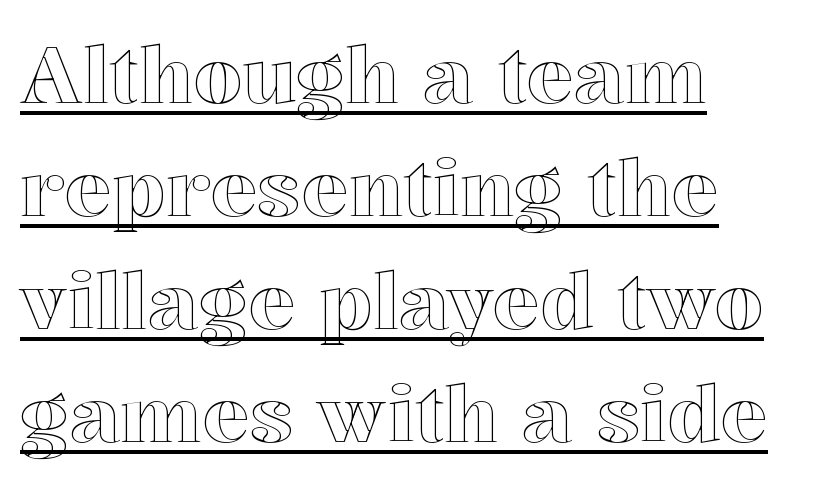
{"italic": "no", "width": "normal", "x_height": "medium", "monospaced": "no", "underline": "yes", "align": "left", "line_spacing": "normal", "line_spacing_ratio": 1.43, "letter_spacing": "normal", "letter_spacing_em": 0.0, "glyph_px": 79}
